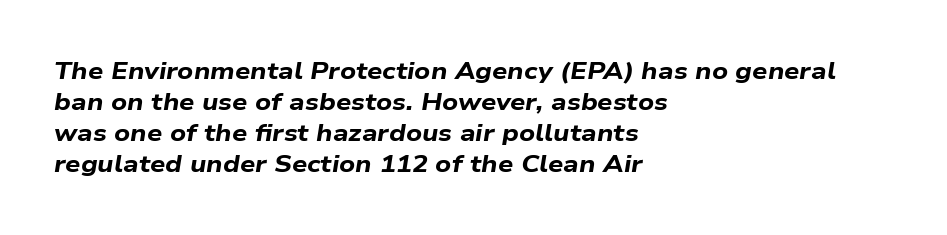
The image shows 24 px bold type, italic (leaning right); set left-aligned, normal line spacing (1.29x), normal letter spacing, not underlined.
